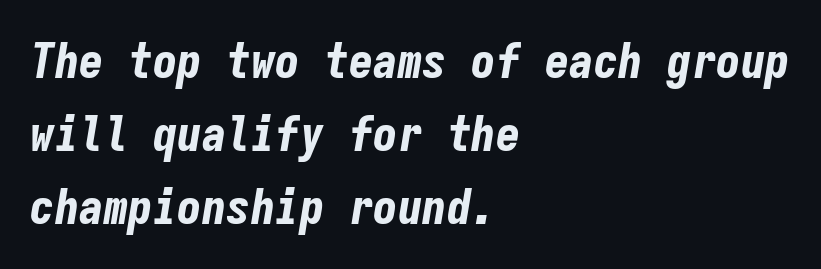
The space beneath each line is pristine and unruled. Caption: standard tracking, unaltered. Is the block centered? No — it sits flush against the left margin. If you drew a line through each stem, it would be angled. These lines sit exactly where default settings would place them. A dark, heavy texture on the line: the type is bold.
